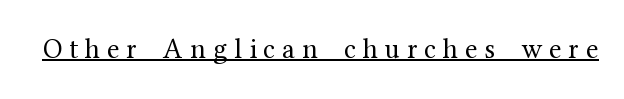
The image shows 28 px regular-weight serif type, upright; set unusually wide letter spacing (+0.25 em), underlined; medium stroke contrast and a medium x-height.
